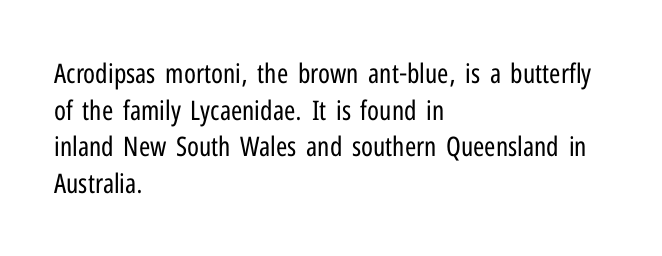
{"italic": "no", "bold": "no", "underline": "no", "align": "left", "line_spacing": "normal", "line_spacing_ratio": 1.36, "letter_spacing": "normal", "letter_spacing_em": 0.0, "glyph_px": 27}
